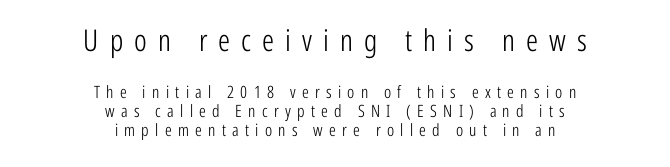
You could barely slide anything between these rows. Weight: regular or lighter. Tracking here is generous; glyphs stand well apart from one another. Line starts and ends both wander, symmetrically.
